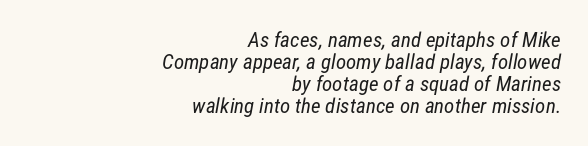
{"bold": "no", "underline": "no", "align": "right", "line_spacing": "tight", "line_spacing_ratio": 1.04, "letter_spacing": "normal", "letter_spacing_em": 0.0, "glyph_px": 21}
